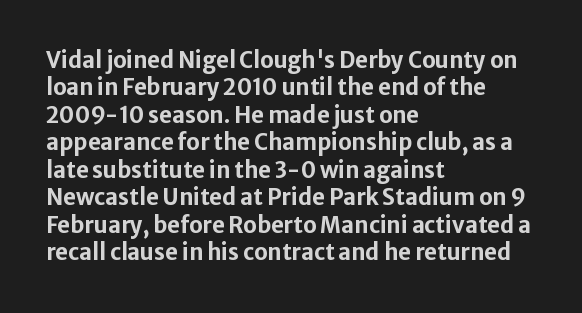
{"italic": "no", "bold": "yes", "underline": "no", "align": "left", "line_spacing": "normal", "line_spacing_ratio": 1.25, "letter_spacing": "normal", "letter_spacing_em": 0.0, "glyph_px": 22}
